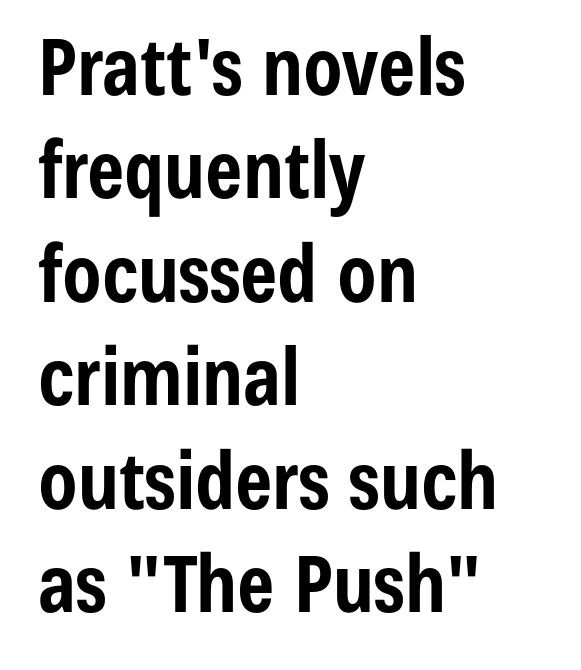
The image shows 79 px bold, condensed sans-serif type, upright; set left-aligned, normal line spacing (1.31x), normal letter spacing, not underlined; low stroke contrast and a medium x-height.
